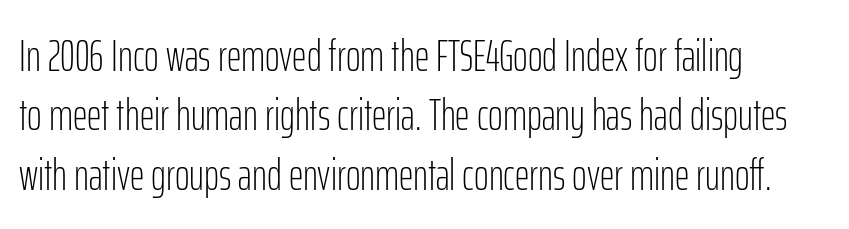
Q: Is the text bold? A: No.
Q: Is the text italic (slanted)? A: No, it is upright.
Q: Is the typeface a serif or a sans-serif typeface? A: Sans-serif.
Q: Is the text underlined? A: No.
Q: How is the paragraph aligned? A: Left-aligned.
Q: Is the spacing between letters normal or unusually wide? A: Normal.
Q: Is the spacing between lines tight, normal or loose? A: Normal.
Q: Width (condensed, normal, or wide)? A: Condensed.
Q: Stroke contrast? A: Low.
Q: x-height? A: Medium.
Q: Monospaced? A: No.
